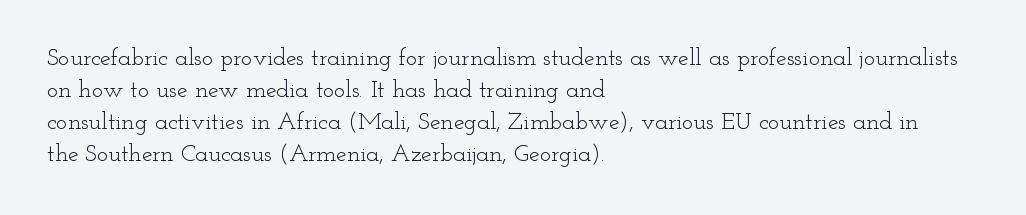
The strip under each line holds only bare page. You could call the tracking neutral — neither tight nor loose. Where is the straight margin? On the left. Upright lettering throughout. The weight tops out at a normal text grade.
